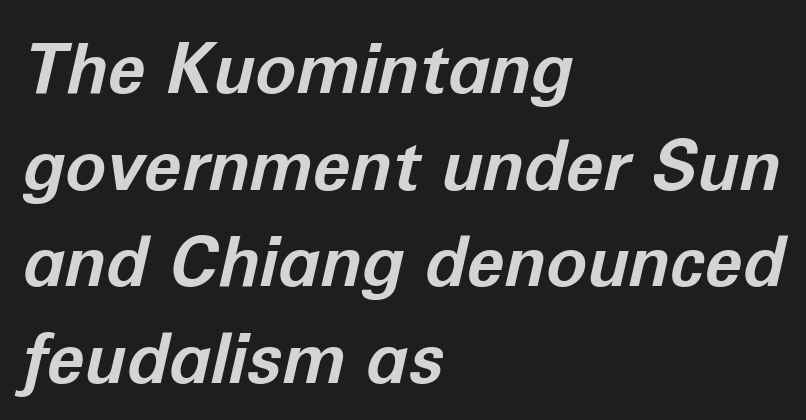
{"italic": "yes", "lean": "right", "slant_degrees": 12, "bold": "yes", "weight": "bold", "width": "normal", "stroke_contrast": "low", "x_height": "medium", "monospaced": "no", "underline": "no", "align": "left", "line_spacing": "normal", "line_spacing_ratio": 1.4, "letter_spacing": "normal", "letter_spacing_em": 0.0, "glyph_px": 69}
